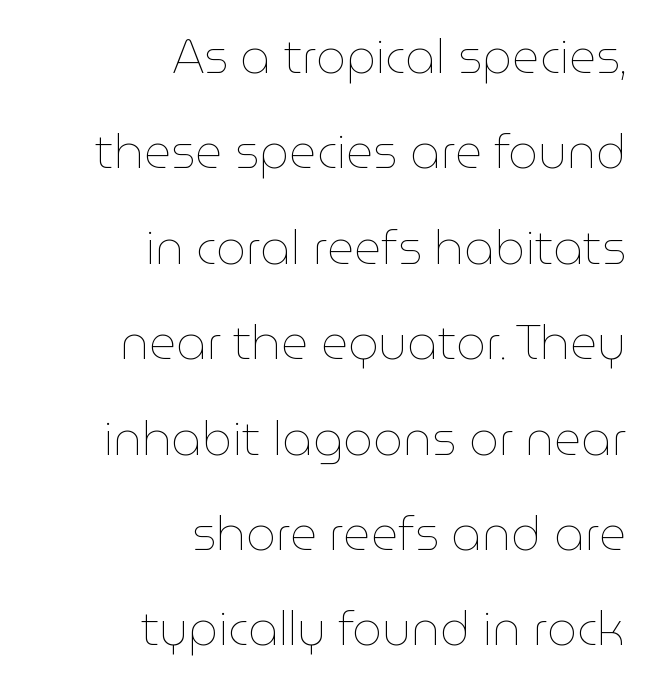
{"italic": "no", "bold": "no", "weight": "thin", "width": "normal", "stroke_contrast": "low", "x_height": "medium", "monospaced": "no", "underline": "no", "align": "right", "line_spacing": "loose", "line_spacing_ratio": 2.03, "letter_spacing": "normal", "letter_spacing_em": 0.0, "glyph_px": 47}
